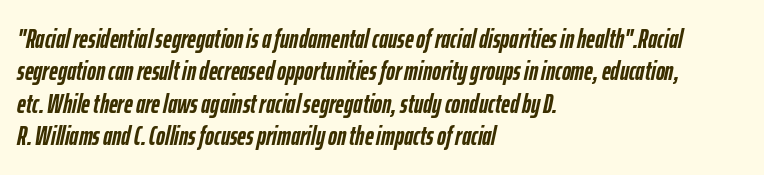
Q: Is the text bold? A: Yes.
Q: Is the text italic (slanted)? A: Yes, it leans right by about 12 degrees.
Q: Is the text underlined? A: No.
Q: How is the paragraph aligned? A: Left-aligned.
Q: Is the spacing between letters normal or unusually wide? A: Normal.
